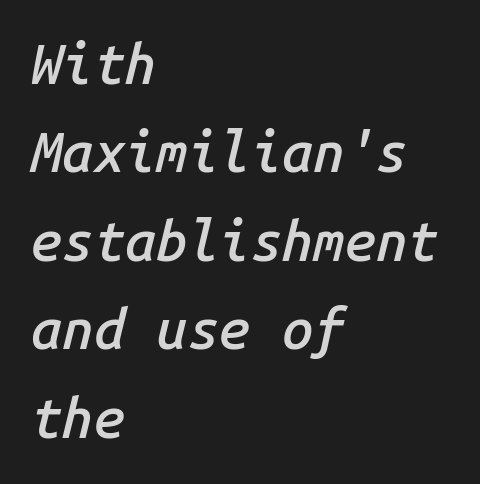
The image shows 56 px semibold type, italic (leaning right), monospaced; set left-aligned, normal line spacing (1.58x), normal letter spacing, not underlined; low stroke contrast and a medium x-height.
